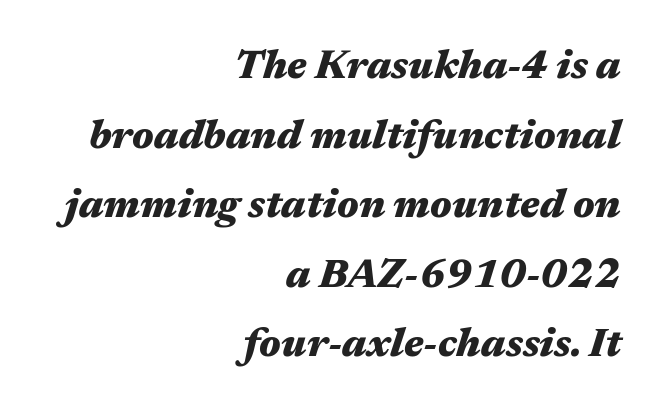
Letter spacing: default. The compositor pushed each line to the right boundary. The font's italic variant was chosen for this text. A full-strength bold gives these letters their thick strokes.
